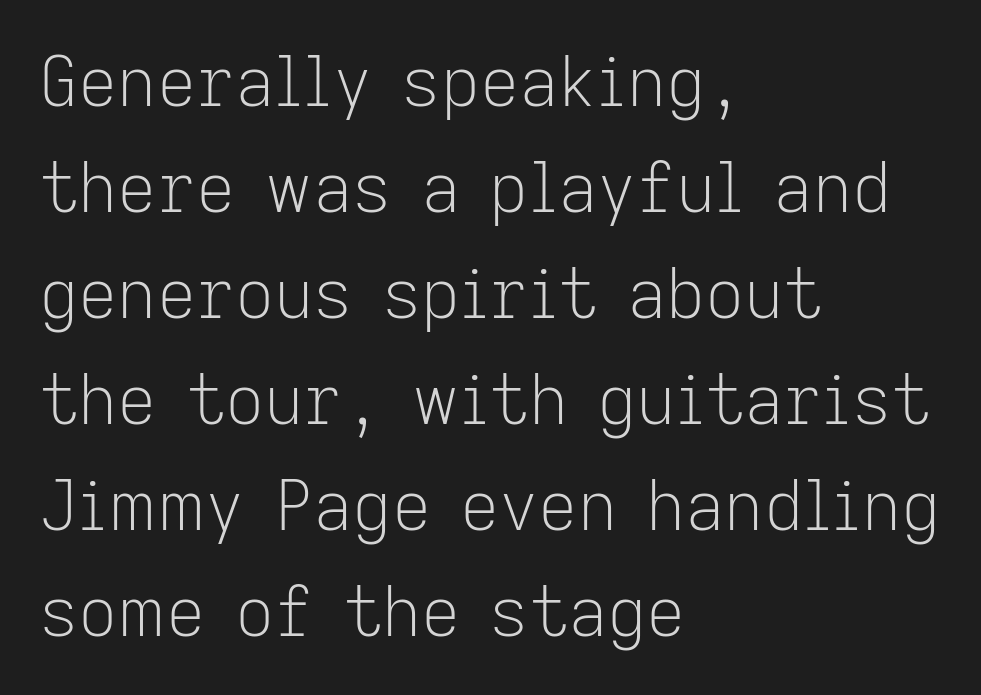
The image shows 68 px light sans-serif type, upright; set left-aligned, normal line spacing (1.56x), normal letter spacing, not underlined; low stroke contrast and a medium x-height.
